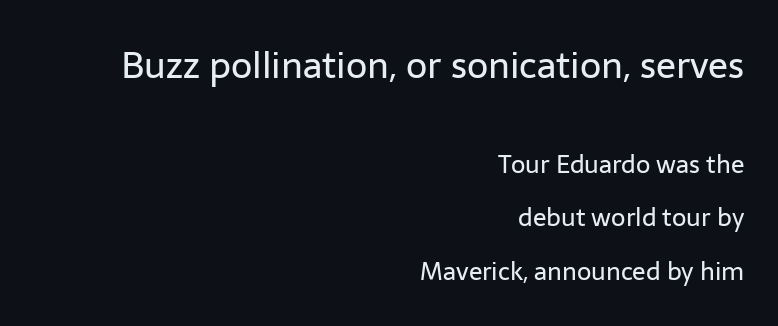
Q: Is the text bold? A: No.
Q: Is the text italic (slanted)? A: No, it is upright.
Q: Is the typeface a serif or a sans-serif typeface? A: Sans-serif.
Q: Is the text underlined? A: No.
Q: How is the paragraph aligned? A: Right-aligned.
Q: Is the spacing between letters normal or unusually wide? A: Normal.
Q: Is the spacing between lines tight, normal or loose? A: Loose.
Q: Which block of text is set in a larger size, the first (top) or the second (bottom)? A: The first (top) one.
Q: Width (condensed, normal, or wide)? A: Normal.
Q: Stroke contrast? A: Low.
Q: x-height? A: Medium.
Q: Monospaced? A: No.
